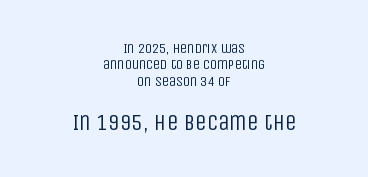
Q: Is the text bold? A: No.
Q: Is the text italic (slanted)? A: No, it is upright.
Q: Is the text underlined? A: No.
Q: How is the paragraph aligned? A: Centered.
Q: Is the spacing between letters normal or unusually wide? A: Normal.
Q: Which block of text is set in a larger size, the first (top) or the second (bottom)? A: The second (bottom) one.
